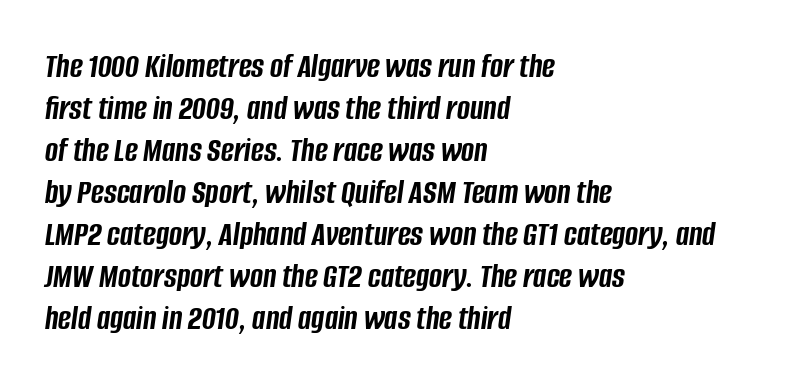
{"italic": "yes", "lean": "right", "slant_degrees": 8, "bold": "yes", "weight": "semibold", "width": "condensed", "stroke_contrast": "low", "x_height": "large", "monospaced": "no", "underline": "no", "align": "left", "line_spacing_ratio": 1.2, "letter_spacing": "normal", "letter_spacing_em": 0.0, "glyph_px": 35}
